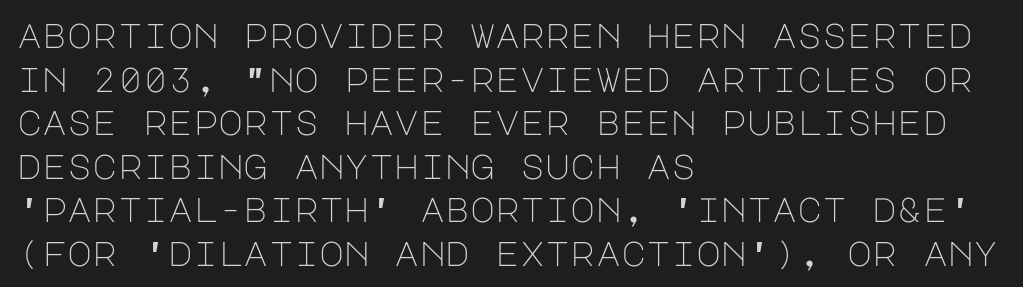
The image shows 34 px light sans-serif type, upright; set left-aligned, normal line spacing (1.28x), normal letter spacing, not underlined; low stroke contrast and a large x-height.
